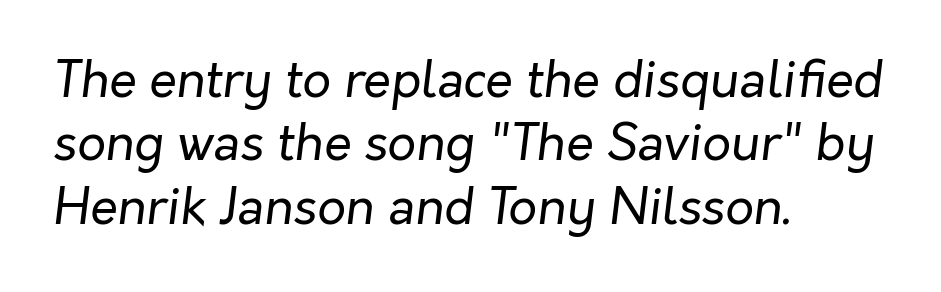
The image shows 50 px regular-weight type, italic (leaning right); set left-aligned, normal line spacing (1.27x), normal letter spacing, not underlined; low stroke contrast and a medium x-height.
